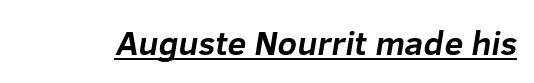
The image shows 34 px bold sans-serif type; set normal letter spacing, underlined; low stroke contrast and a medium x-height.
